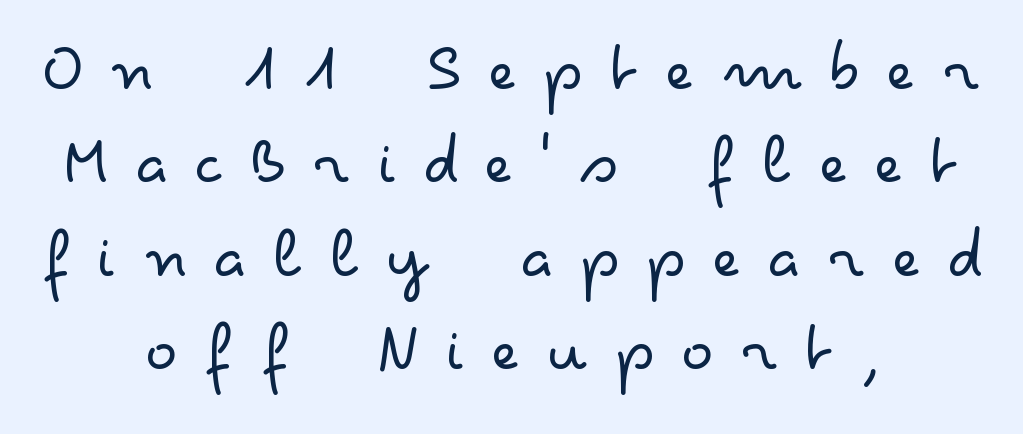
Vertical stems look standard width or narrower in stroke. Type without underlining. Line starts and ends both wander, symmetrically. Look at the bottom of the vertical strokes: they stop flat, with no serifs.
